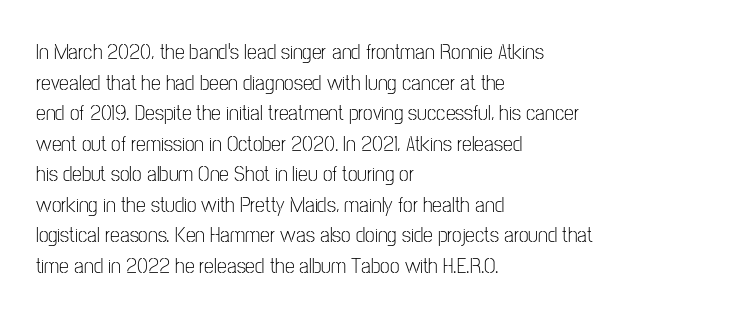
Here the glyphs are tracked normally, forming tight word shapes. This sample keeps an unexceptional amount of space between lines. Every character sits straight up, as roman type does. Each stroke keeps to a modest, everyday thickness or less. This rendering uses left alignment, leaving the right contour irregular. Descenders are the only things crossing below the line.
